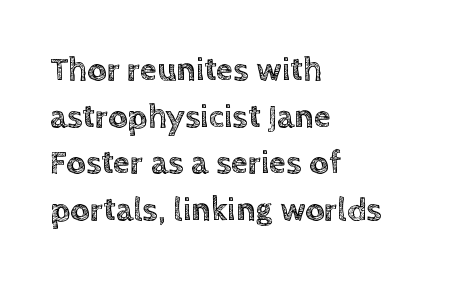
Do the characters align in a grid? No, the font is proportional. The font's upright variant was chosen for this text. The typesetter chose a ragged-right arrangement here. The foot of each line stays bare and open. Summary of vertical rhythm: regular, with standard interline spacing. Default kerning and tracking; the words read as compact shapes.
